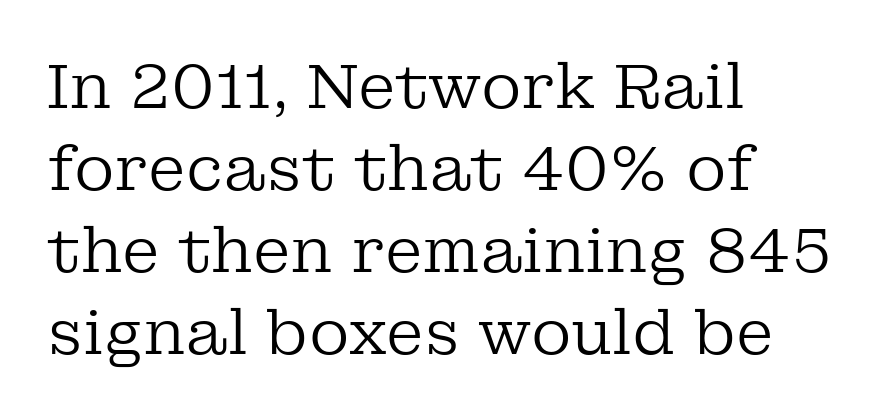
Q: Is the text bold? A: No.
Q: Is the text italic (slanted)? A: No, it is upright.
Q: Is the typeface a serif or a sans-serif typeface? A: Serif.
Q: Is the text underlined? A: No.
Q: How is the paragraph aligned? A: Left-aligned.
Q: Is the spacing between letters normal or unusually wide? A: Normal.
Q: Is the spacing between lines tight, normal or loose? A: Normal.
Q: Width (condensed, normal, or wide)? A: Normal.
Q: Stroke contrast? A: Low.
Q: x-height? A: Medium.
Q: Monospaced? A: No.
